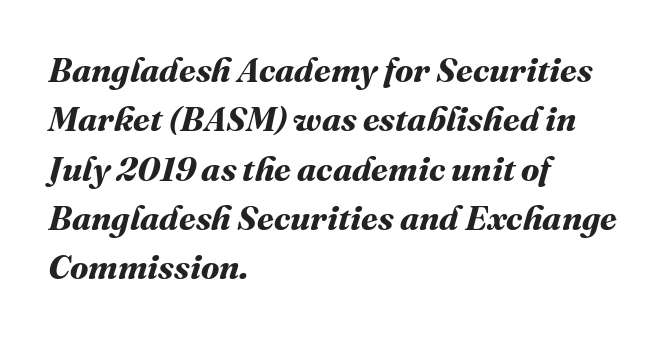
Q: Is the text bold? A: Yes.
Q: Is the text underlined? A: No.
Q: How is the paragraph aligned? A: Left-aligned.
Q: Is the spacing between letters normal or unusually wide? A: Normal.
Q: Is the spacing between lines tight, normal or loose? A: Normal.
Q: Width (condensed, normal, or wide)? A: Normal.
Q: Stroke contrast? A: Medium.
Q: x-height? A: Medium.
Q: Monospaced? A: No.
